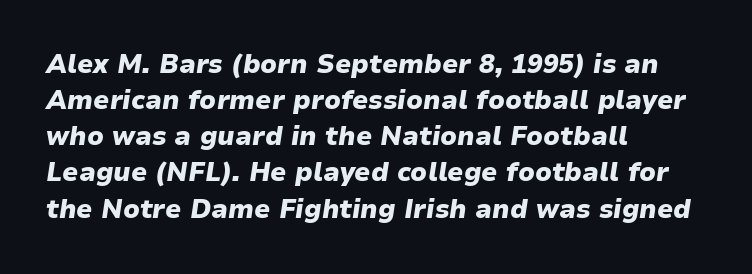
Line beginnings align vertically; line endings do not. This is oblique type, the kind used for emphasis or titles. The letterforms sit shoulder to shoulder at normal distance. Typesetter's note: full bold, strokes at maximum text heaviness. Honestly, there is no underline to notice here at all.
